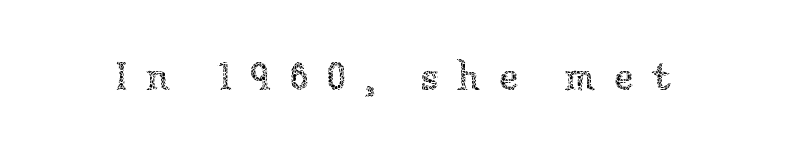
The image shows 39 px thin type, upright; set unusually wide letter spacing (+0.47 em), not underlined; low stroke contrast and a medium x-height.
